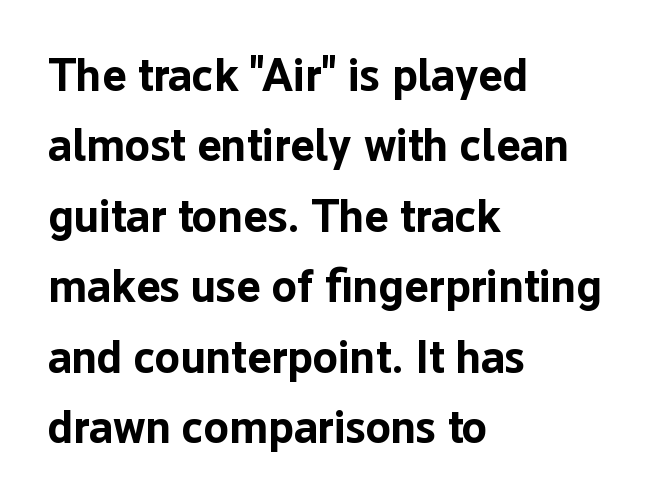
The image shows 46 px bold sans-serif type, upright; set left-aligned, normal line spacing (1.53x), normal letter spacing, not underlined; low stroke contrast and a medium x-height.
